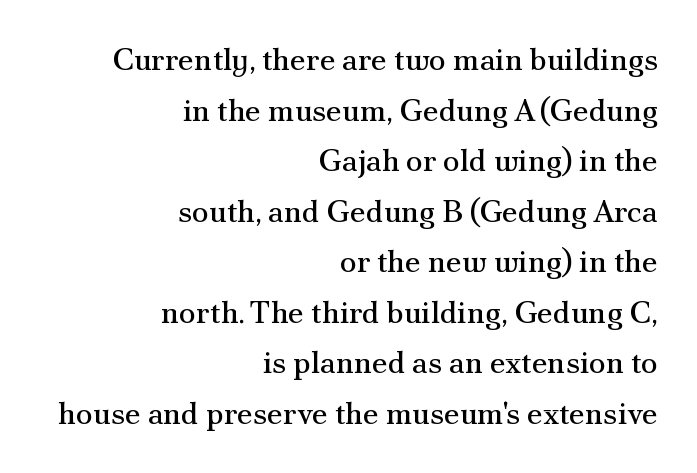
A typesetter would call this zero additional tracking. This sample uses an upright cut, with every glyph sitting square on the baseline. The typesetter chose a ragged-left arrangement here. The foot of each line stays bare and open. Type style note: has serifs.
